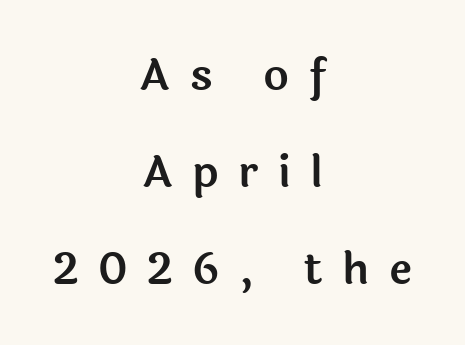
Q: Is the text italic (slanted)? A: No, it is upright.
Q: Is the typeface a serif or a sans-serif typeface? A: Sans-serif.
Q: Is the text underlined? A: No.
Q: How is the paragraph aligned? A: Centered.
Q: Is the spacing between letters normal or unusually wide? A: Unusually wide.
Q: Is the spacing between lines tight, normal or loose? A: Loose.
Q: Width (condensed, normal, or wide)? A: Normal.
Q: x-height? A: Medium.
Q: Monospaced? A: No.
